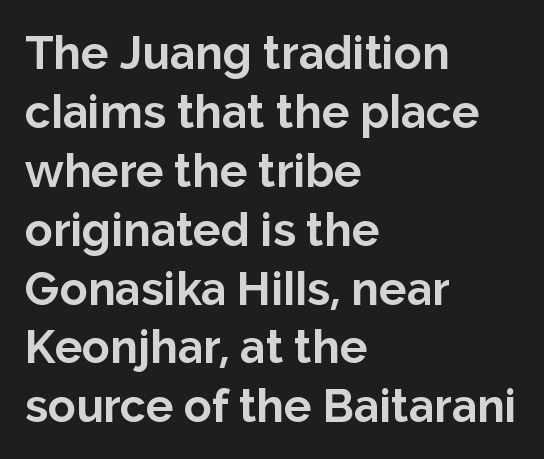
{"serif": "no", "italic": "no", "bold": "yes", "weight": "bold", "width": "normal", "stroke_contrast": "low", "x_height": "medium", "monospaced": "no", "underline": "no", "align": "left", "line_spacing": "normal", "line_spacing_ratio": 1.28, "letter_spacing": "normal", "letter_spacing_em": 0.0, "glyph_px": 46}
